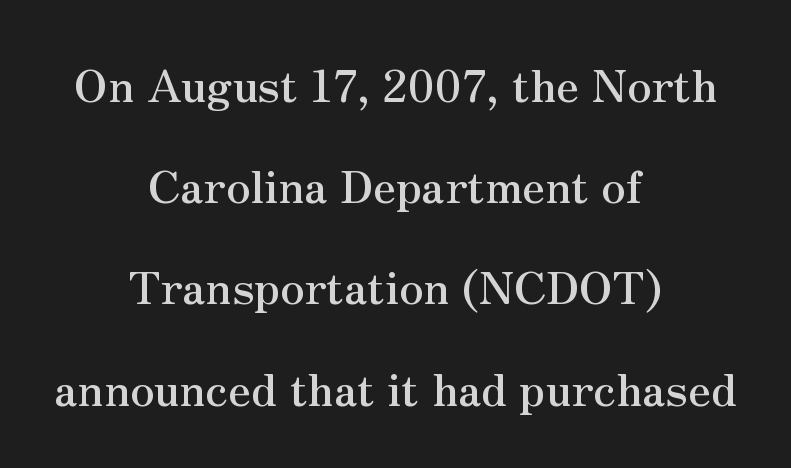
The string is rendered with underlining switched off. The gaps between neighbouring characters are ordinary and unremarkable. Horizontal alignment here is central, giving a formal, balanced look. Airy leading. Posture: vertical.
